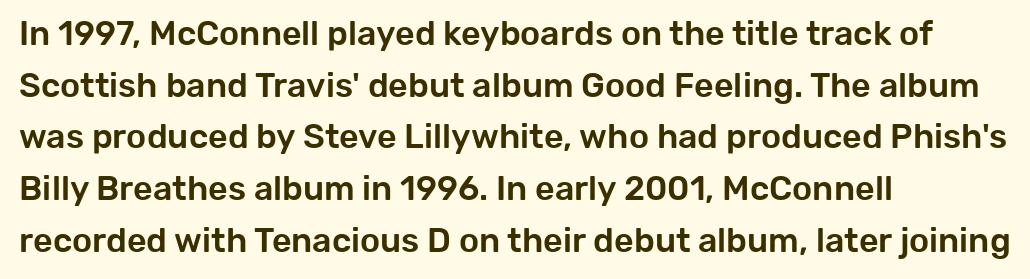
{"serif": "no", "italic": "no", "width": "normal", "stroke_contrast": "low", "x_height": "medium", "monospaced": "no", "underline": "no", "align": "left", "line_spacing": "normal", "line_spacing_ratio": 1.52, "letter_spacing": "normal", "letter_spacing_em": 0.0, "glyph_px": 34}
